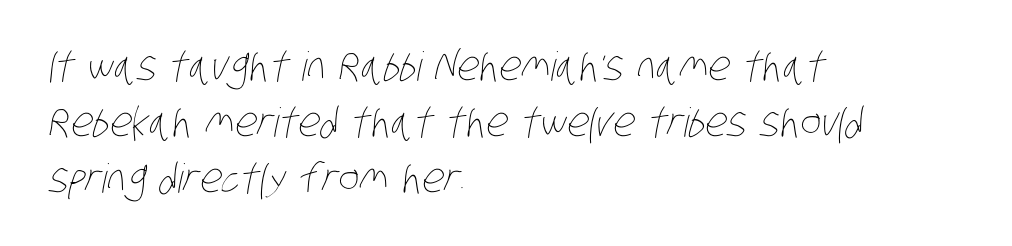
{"bold": "no", "weight": "thin", "width": "condensed", "stroke_contrast": "low", "x_height": "large", "monospaced": "no", "underline": "no", "align": "left", "line_spacing": "normal", "line_spacing_ratio": 1.4, "letter_spacing": "normal", "letter_spacing_em": 0.0, "glyph_px": 40}
